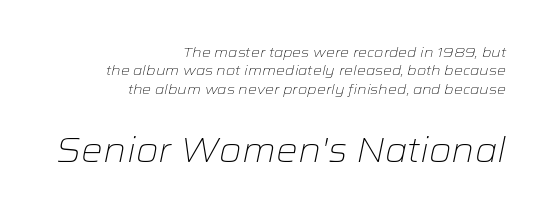
Q: Is the text bold? A: No.
Q: Is the text italic (slanted)? A: Yes, it leans right by about 12 degrees.
Q: Is the text underlined? A: No.
Q: How is the paragraph aligned? A: Right-aligned.
Q: Is the spacing between letters normal or unusually wide? A: Normal.
Q: Is the spacing between lines tight, normal or loose? A: Normal.
Q: Which block of text is set in a larger size, the first (top) or the second (bottom)? A: The second (bottom) one.
Q: Width (condensed, normal, or wide)? A: Wide.
Q: Stroke contrast? A: Low.
Q: x-height? A: Medium.
Q: Monospaced? A: No.
